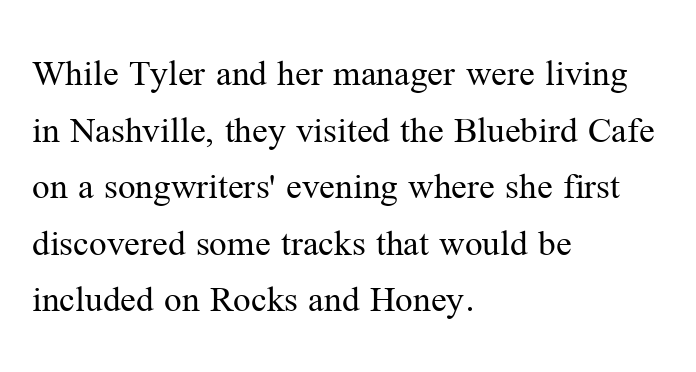
The image shows 39 px regular-weight serif type, upright; set left-aligned, normal line spacing (1.45x), normal letter spacing, not underlined; medium stroke contrast and a medium x-height.
